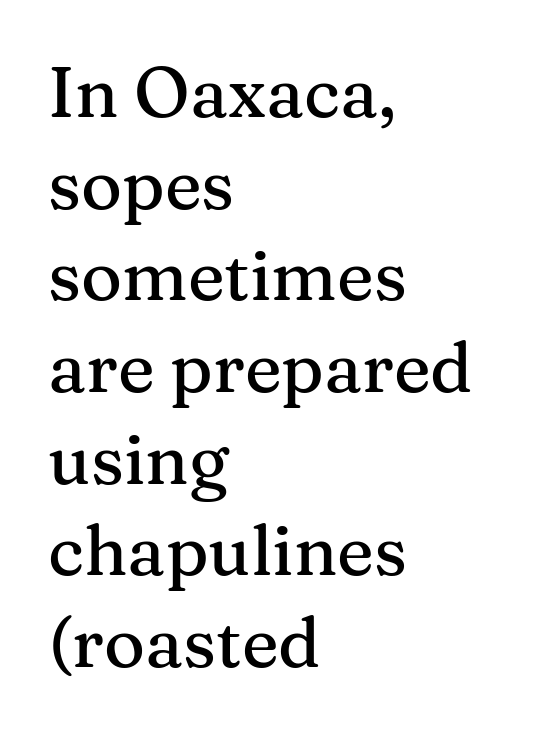
The image shows 70 px serif type, upright; set left-aligned, normal line spacing (1.31x), normal letter spacing, not underlined; medium stroke contrast and a medium x-height.
